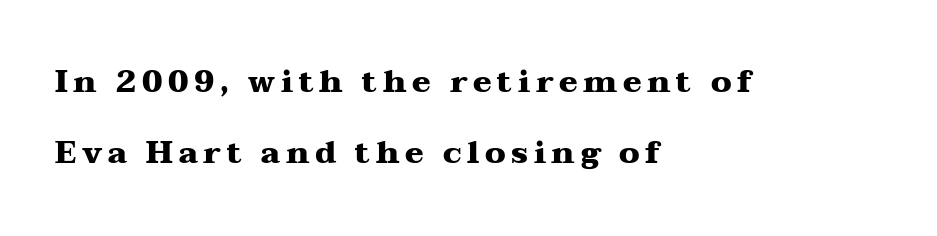
{"serif": "yes", "italic": "no", "bold": "yes", "weight": "heavy", "width": "wide", "stroke_contrast": "medium", "x_height": "medium", "monospaced": "no", "underline": "no", "align": "left", "line_spacing": "loose", "line_spacing_ratio": 2.3, "glyph_px": 31}
